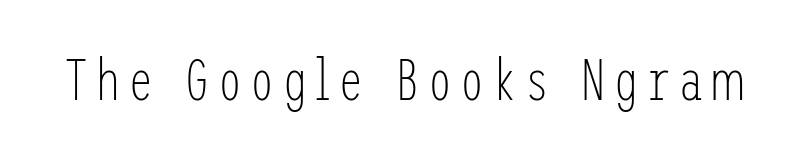
Q: Is the text bold? A: No.
Q: Is the text italic (slanted)? A: No, it is upright.
Q: Is the typeface a serif or a sans-serif typeface? A: Sans-serif.
Q: Is the text underlined? A: No.
Q: Width (condensed, normal, or wide)? A: Condensed.
Q: Stroke contrast? A: Low.
Q: x-height? A: Medium.
